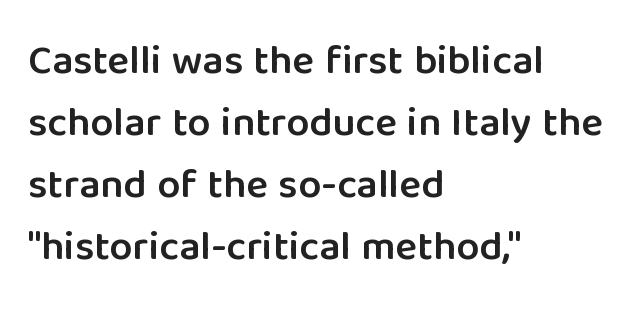
Q: Is the text bold? A: Semi-bold.
Q: Is the text italic (slanted)? A: No, it is upright.
Q: Is the typeface a serif or a sans-serif typeface? A: Sans-serif.
Q: Is the text underlined? A: No.
Q: How is the paragraph aligned? A: Left-aligned.
Q: Is the spacing between letters normal or unusually wide? A: Normal.
Q: Is the spacing between lines tight, normal or loose? A: Normal.
Q: Width (condensed, normal, or wide)? A: Normal.
Q: Stroke contrast? A: Low.
Q: x-height? A: Medium.
Q: Monospaced? A: No.
